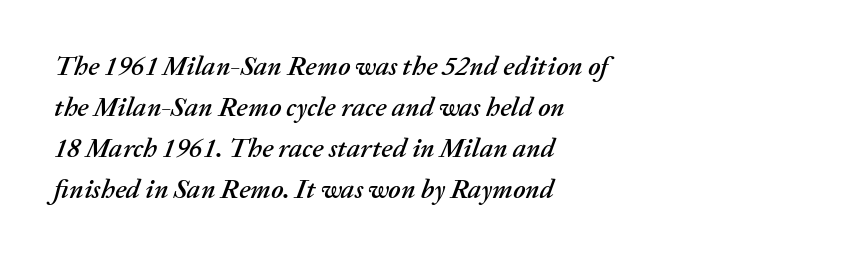
{"italic": "yes", "lean": "right", "slant_degrees": 20, "underline": "no", "align": "left", "line_spacing": "normal", "line_spacing_ratio": 1.52, "letter_spacing": "normal", "letter_spacing_em": 0.0, "glyph_px": 27}
